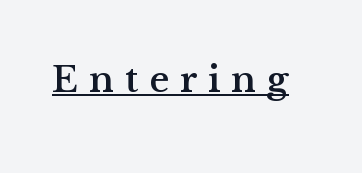
The image shows 38 px serif type, upright; set unusually wide letter spacing (+0.28 em), underlined; medium stroke contrast and a medium x-height.
